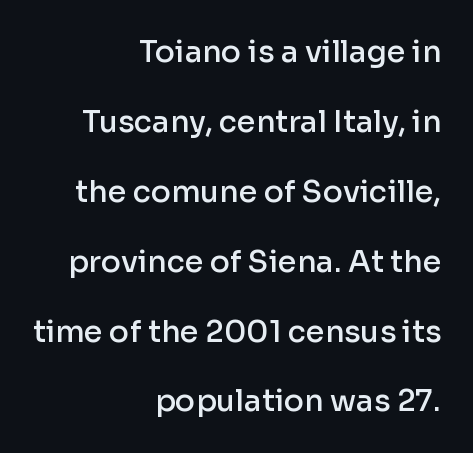
{"serif": "no", "italic": "no", "bold": "semi", "weight": "semibold", "width": "normal", "stroke_contrast": "low", "x_height": "medium", "monospaced": "no", "underline": "no", "align": "right", "line_spacing": "loose", "line_spacing_ratio": 2.33, "letter_spacing": "normal", "letter_spacing_em": 0.0, "glyph_px": 30}
